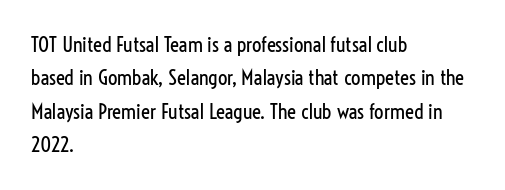
{"italic": "no", "bold": "no", "underline": "no", "align": "left", "line_spacing": "normal", "line_spacing_ratio": 1.59, "letter_spacing": "normal", "letter_spacing_em": 0.0, "glyph_px": 21}
